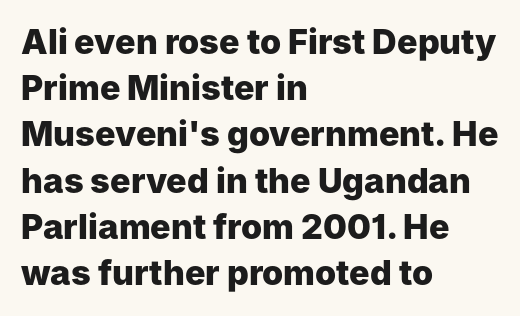
{"serif": "no", "italic": "no", "bold": "yes", "weight": "heavy", "width": "normal", "stroke_contrast": "low", "x_height": "medium", "monospaced": "no", "underline": "no", "align": "left", "line_spacing": "normal", "line_spacing_ratio": 1.36, "letter_spacing": "normal", "letter_spacing_em": 0.0, "glyph_px": 34}
